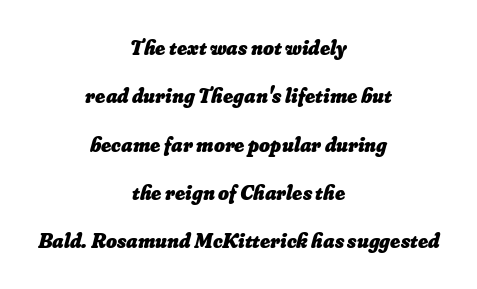
The image shows 21 px bold type; set centered, loose line spacing (2.3x), normal letter spacing, not underlined.
